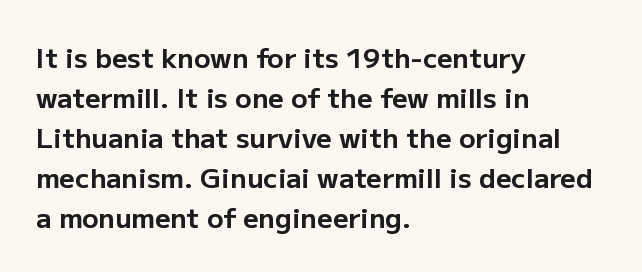
A student would call this left alignment; a typographer would say flush left, rag right. Lines of text with bare space underneath. Does the weight exceed regular? Yes, all the way to bold. Posture: vertical. The rows are spaced the way most documents space them. In terms of letterspacing, this is plain default setting.
